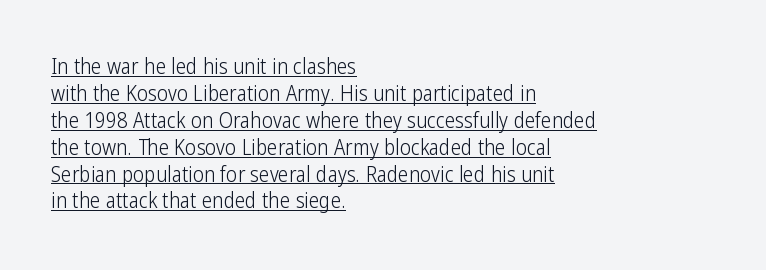
{"italic": "no", "bold": "no", "underline": "yes", "align": "left", "line_spacing": "normal", "line_spacing_ratio": 1.28, "letter_spacing": "normal", "letter_spacing_em": 0.0, "glyph_px": 21}
